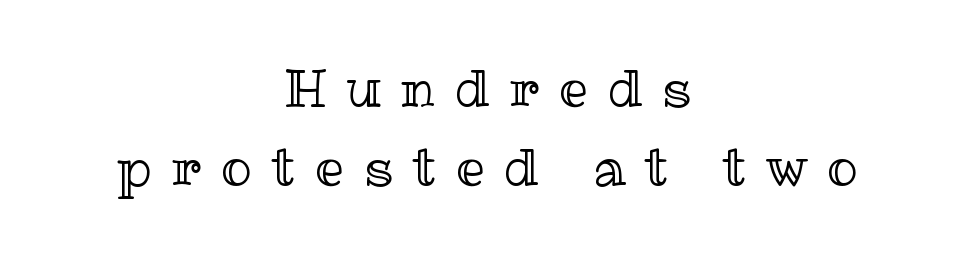
The image shows 51 px text type, upright; set centered, normal line spacing (1.55x), unusually wide letter spacing (+0.39 em), not underlined; a medium x-height.
